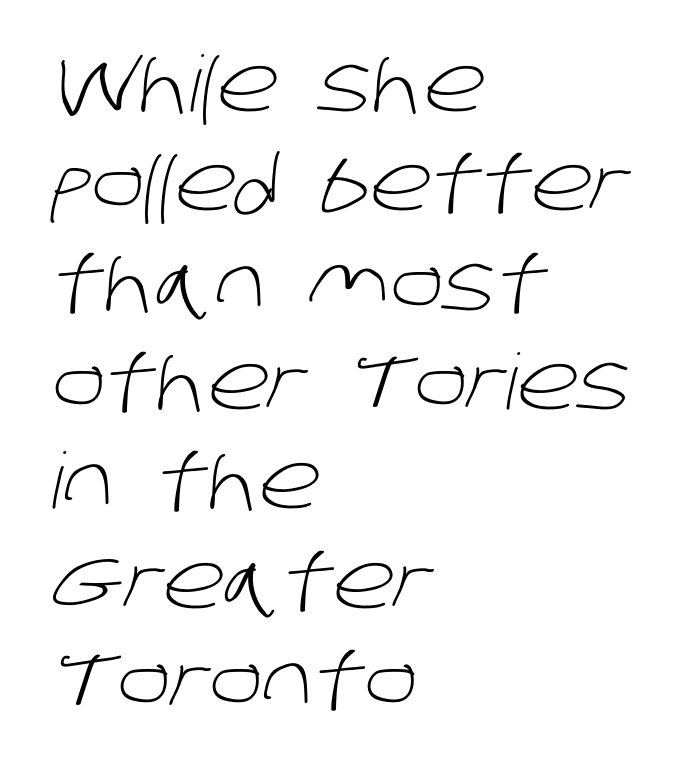
{"serif": "no", "bold": "no", "weight": "light", "width": "normal", "stroke_contrast": "low", "x_height": "large", "monospaced": "no", "underline": "no", "align": "left", "line_spacing": "normal", "line_spacing_ratio": 1.29, "letter_spacing": "normal", "letter_spacing_em": 0.0, "glyph_px": 77}
